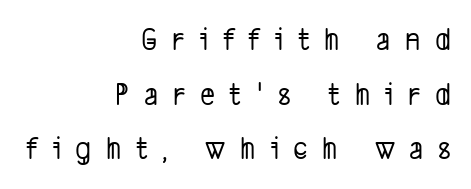
Spacing verdict: proportional, widths tailored to each character. Tracking here is generous; glyphs stand well apart from one another. These lines are composed in type without serifs. Is the block centered? No — it sits flush against the right margin.
